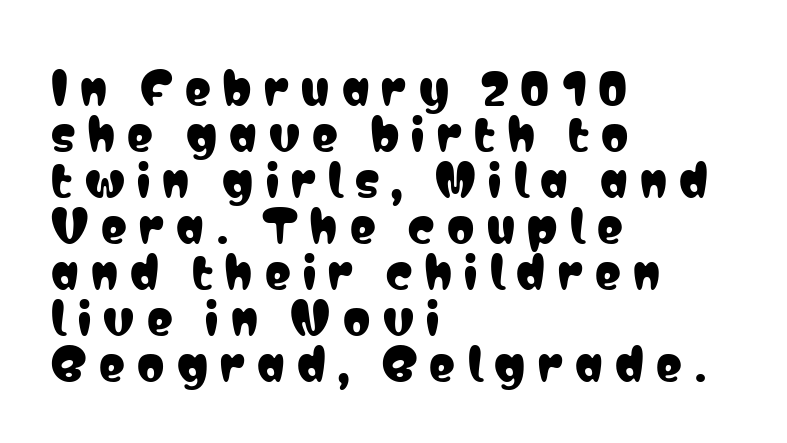
Q: Is the text italic (slanted)? A: No, it is upright.
Q: Is the typeface a serif or a sans-serif typeface? A: Sans-serif.
Q: Is the text underlined? A: No.
Q: How is the paragraph aligned? A: Left-aligned.
Q: Is the spacing between letters normal or unusually wide? A: Unusually wide.
Q: Is the spacing between lines tight, normal or loose? A: Tight.
Q: Width (condensed, normal, or wide)? A: Condensed.
Q: Stroke contrast? A: Low.
Q: x-height? A: Medium.
Q: Monospaced? A: No.
